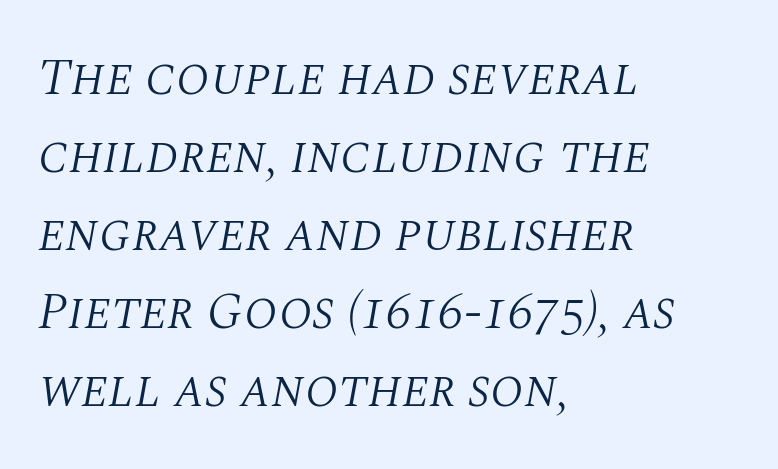
Q: Is the text bold? A: No.
Q: Is the text italic (slanted)? A: Yes, it leans right by about 10 degrees.
Q: Is the typeface a serif or a sans-serif typeface? A: Serif.
Q: Is the text underlined? A: No.
Q: How is the paragraph aligned? A: Left-aligned.
Q: Is the spacing between letters normal or unusually wide? A: Normal.
Q: Is the spacing between lines tight, normal or loose? A: Normal.
Q: Width (condensed, normal, or wide)? A: Normal.
Q: Stroke contrast? A: Medium.
Q: x-height? A: Large.
Q: Monospaced? A: No.
